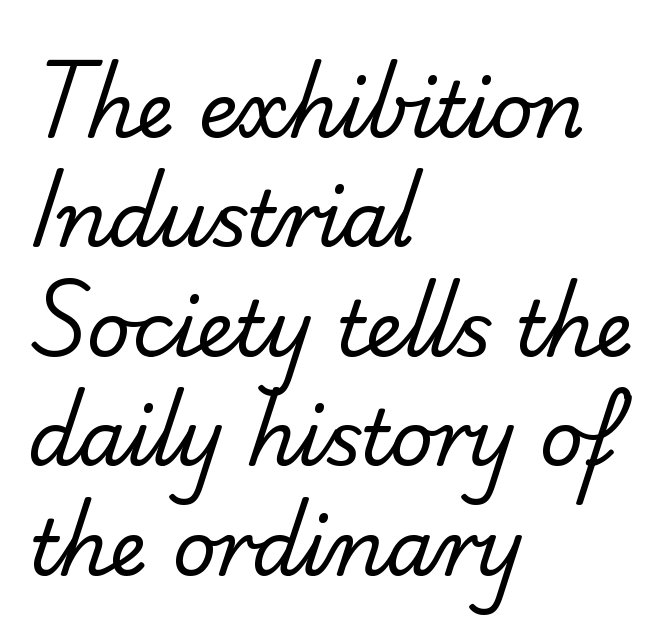
The image shows 76 px regular-weight sans-serif type; set left-aligned, normal line spacing (1.44x), normal letter spacing, not underlined; low stroke contrast and a small x-height.
